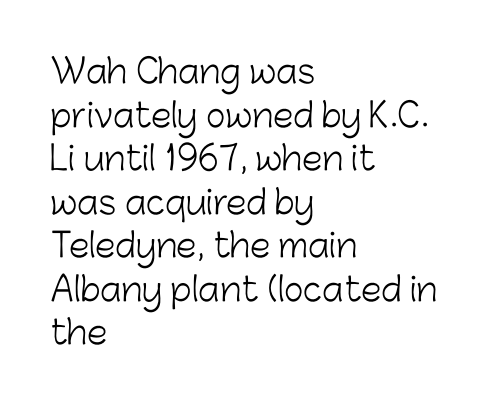
Beneath every word, the page is bare. Successive baselines arrive at the customary interval. Think of a printed novel: that variable character pitch is what you see here. Line beginnings align vertically; line endings do not. A sans-serif font was chosen for this passage. No italicization has been applied; the sample stays upright.
